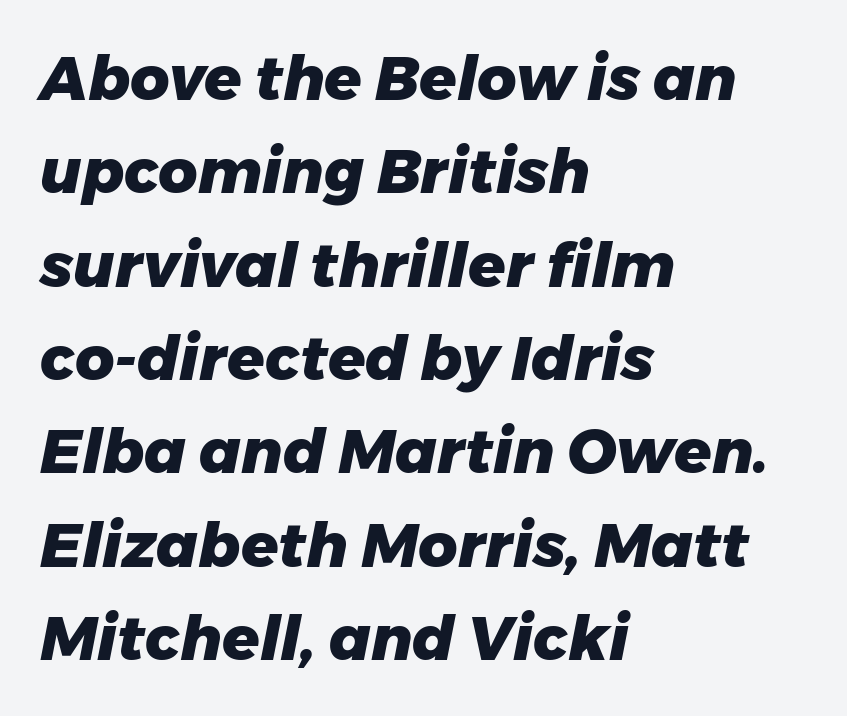
{"italic": "yes", "lean": "right", "slant_degrees": 11, "bold": "yes", "weight": "heavy", "width": "normal", "stroke_contrast": "low", "x_height": "medium", "monospaced": "no", "underline": "no", "align": "left", "line_spacing": "normal", "line_spacing_ratio": 1.53, "letter_spacing": "normal", "letter_spacing_em": 0.0, "glyph_px": 61}
